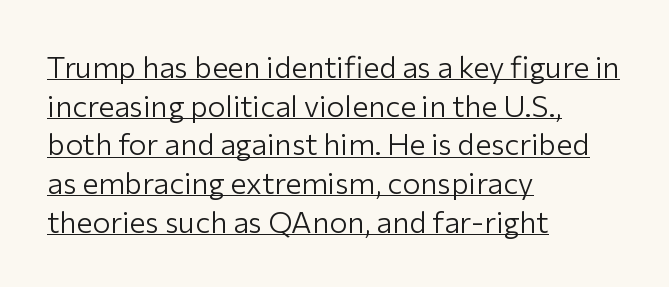
Students, observe: this is what conventionally led text looks like. Think of a printed novel: that variable character pitch is what you see here. Does the lettering tilt? It doesn't — this is upright. Default kerning and tracking; the words read as compact shapes.
